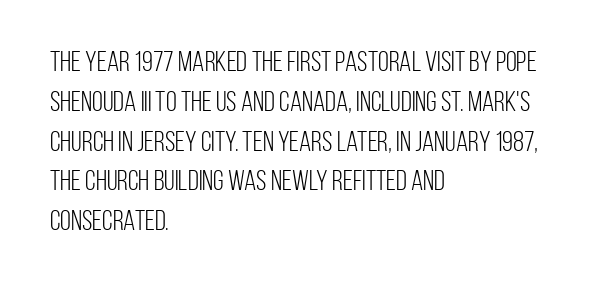
The image shows 28 px light, condensed sans-serif type, upright; set left-aligned, normal line spacing (1.42x), normal letter spacing, not underlined; low stroke contrast and a large x-height.
